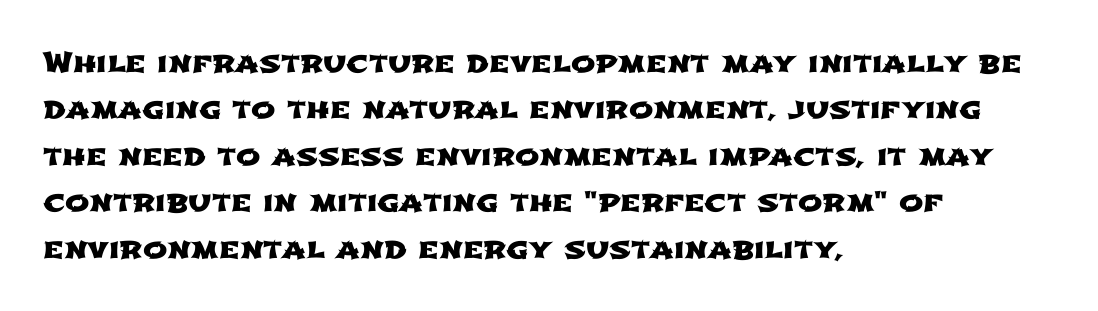
{"serif": "no", "width": "wide", "stroke_contrast": "low", "x_height": "medium", "monospaced": "no", "underline": "no", "align": "left", "line_spacing": "normal", "line_spacing_ratio": 1.6, "letter_spacing": "normal", "letter_spacing_em": 0.0, "glyph_px": 29}
